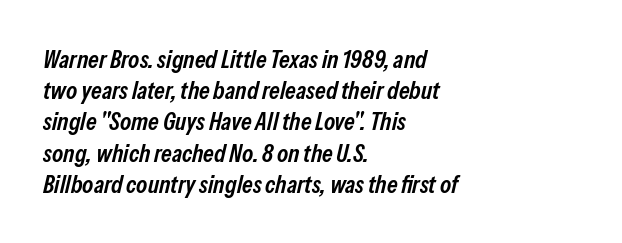
Q: Is the text bold? A: Semi-bold.
Q: Is the text italic (slanted)? A: Yes, it leans right by about 13 degrees.
Q: Is the text underlined? A: No.
Q: How is the paragraph aligned? A: Left-aligned.
Q: Is the spacing between letters normal or unusually wide? A: Normal.
Q: Is the spacing between lines tight, normal or loose? A: Normal.
